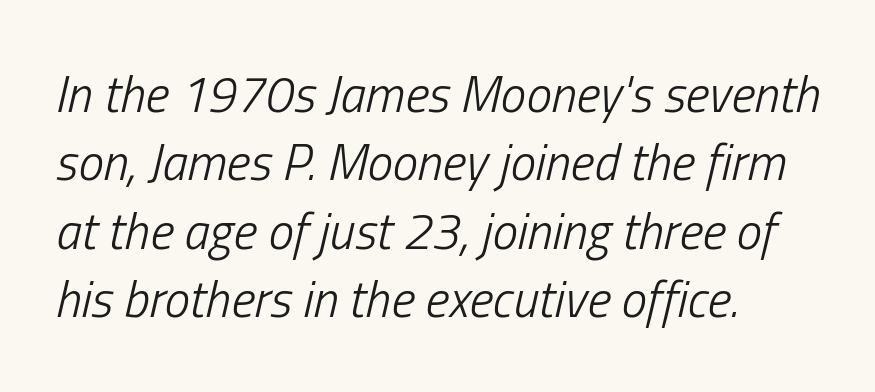
The image shows 51 px light, condensed type, italic (leaning right); set left-aligned, normal line spacing (1.34x), normal letter spacing, not underlined; low stroke contrast and a medium x-height.
